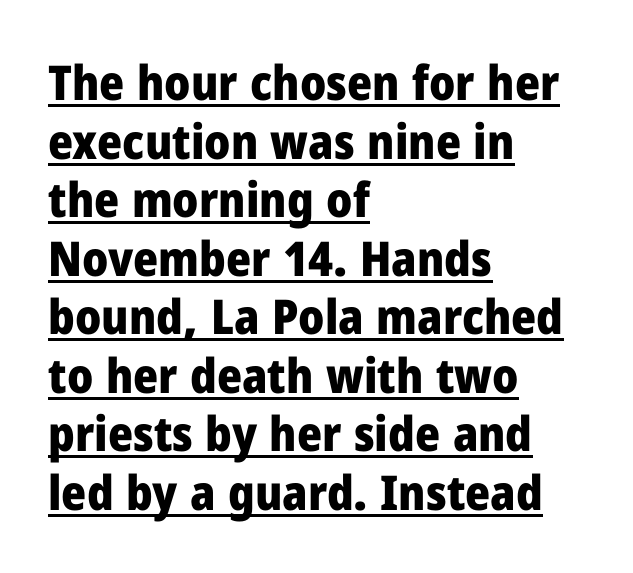
The image shows 48 px heavy sans-serif type, upright; set left-aligned, line spacing 1.22x, normal letter spacing, underlined; low stroke contrast and a medium x-height.
